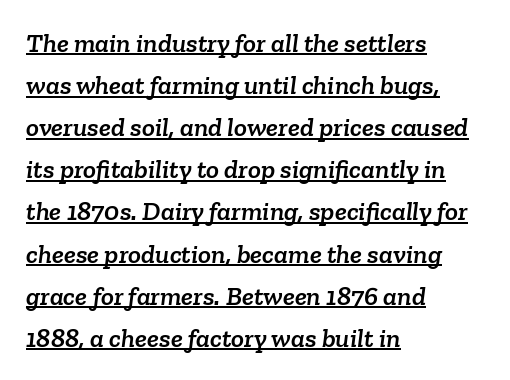
Q: Is the text underlined? A: Yes.
Q: How is the paragraph aligned? A: Left-aligned.
Q: Is the spacing between letters normal or unusually wide? A: Normal.
Q: Is the spacing between lines tight, normal or loose? A: Normal.
